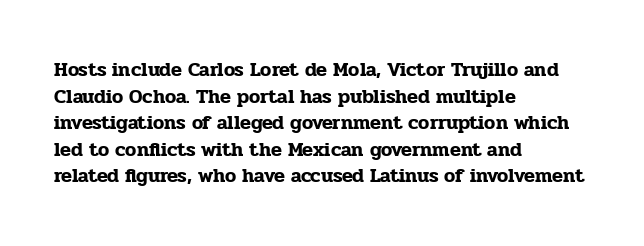
Q: Is the text italic (slanted)? A: No, it is upright.
Q: Is the text underlined? A: No.
Q: How is the paragraph aligned? A: Left-aligned.
Q: Is the spacing between letters normal or unusually wide? A: Normal.
Q: Is the spacing between lines tight, normal or loose? A: Normal.
